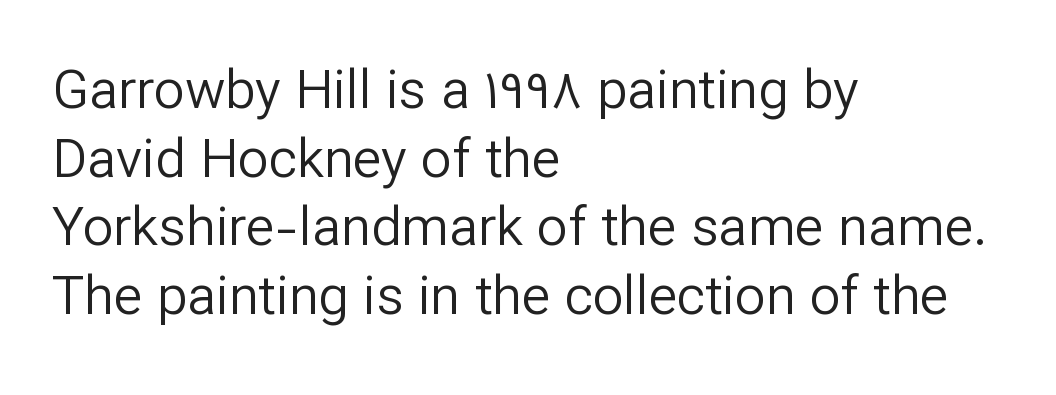
{"serif": "no", "italic": "no", "bold": "no", "weight": "regular", "width": "normal", "stroke_contrast": "low", "x_height": "medium", "monospaced": "no", "underline": "no", "align": "left", "line_spacing": "normal", "line_spacing_ratio": 1.27, "letter_spacing": "normal", "letter_spacing_em": 0.0, "glyph_px": 54}
